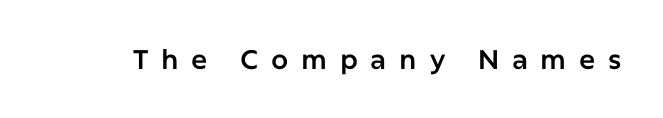
{"italic": "no", "underline": "no", "letter_spacing": "wide", "letter_spacing_em": 0.47, "glyph_px": 27}
